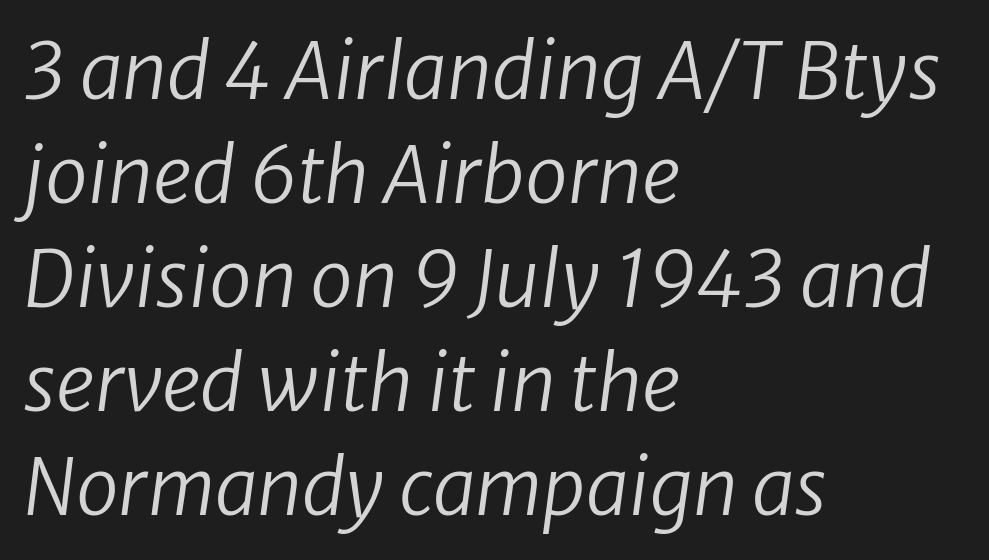
{"italic": "yes", "lean": "right", "slant_degrees": 8, "bold": "no", "weight": "regular", "width": "normal", "stroke_contrast": "low", "x_height": "medium", "monospaced": "no", "underline": "no", "align": "left", "line_spacing": "normal", "line_spacing_ratio": 1.35, "letter_spacing": "normal", "letter_spacing_em": 0.0, "glyph_px": 77}
